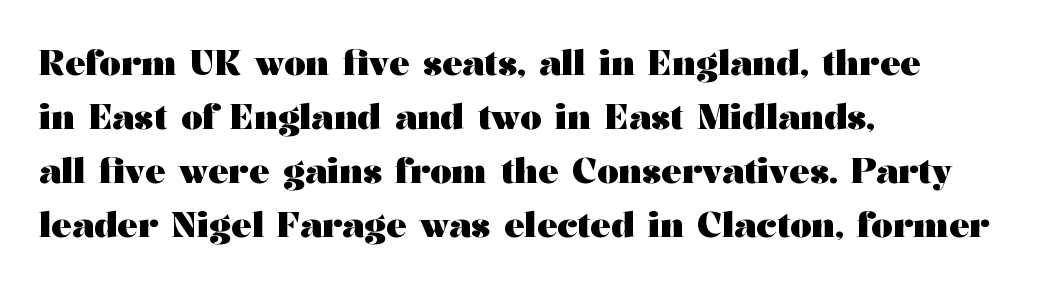
The typography opts for an upright posture over an oblique one. Compared with a centered layout, this one pins lines to the left instead. Notice how thick the strokes are: this is what a full bold looks like. Nothing unusual about the tracking: characters are spaced as the font intends. The rendering uses natural spacing where letterforms have individual widths. The leading is moderate, giving the passage an even texture.
